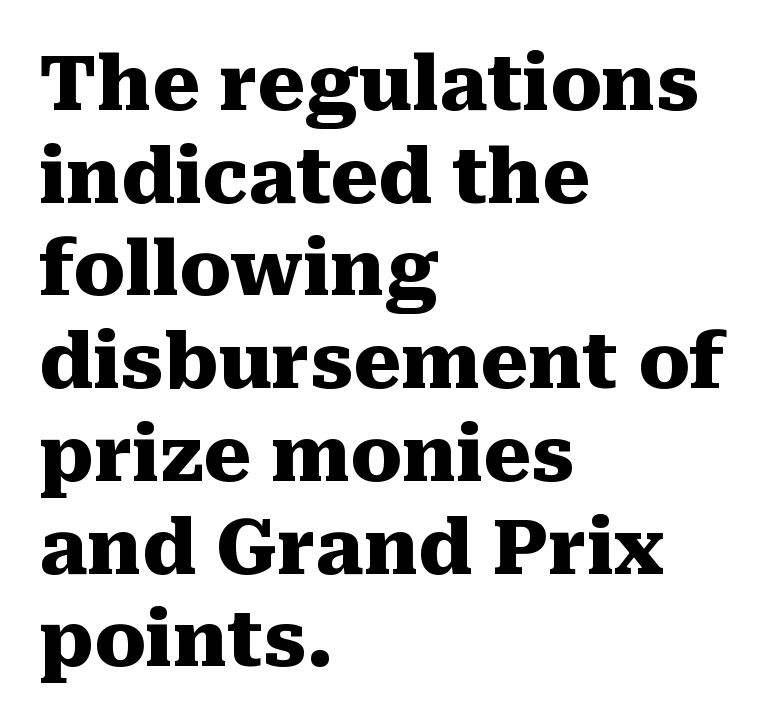
{"serif": "yes", "italic": "no", "bold": "yes", "weight": "heavy", "width": "normal", "stroke_contrast": "medium", "x_height": "medium", "monospaced": "no", "underline": "no", "align": "left", "line_spacing_ratio": 1.22, "letter_spacing": "normal", "letter_spacing_em": 0.0, "glyph_px": 76}
